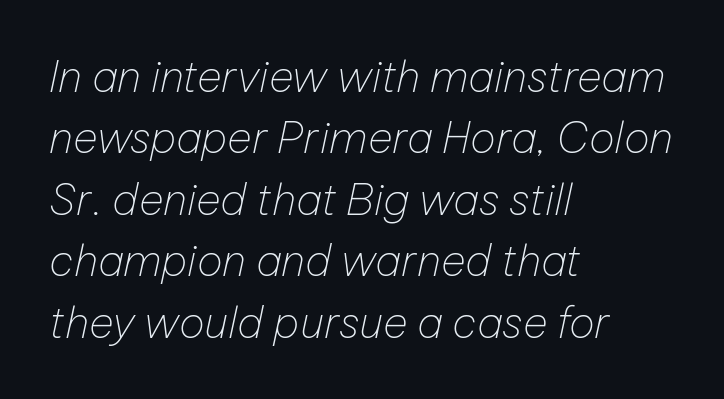
The image shows 43 px thin type, italic (leaning right); set left-aligned, normal line spacing (1.43x), normal letter spacing, not underlined; low stroke contrast and a medium x-height.
